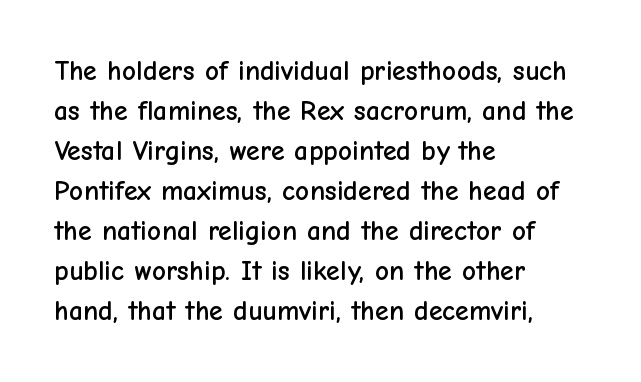
Note: no serifs on the glyphs. Looks like regular typesetting: each glyph gets only the width it needs. This rendering leaves character spacing at its baseline value. The gap between lines stays unmarked. No italicization has been applied; the sample stays upright. Vertical spacing — default.
